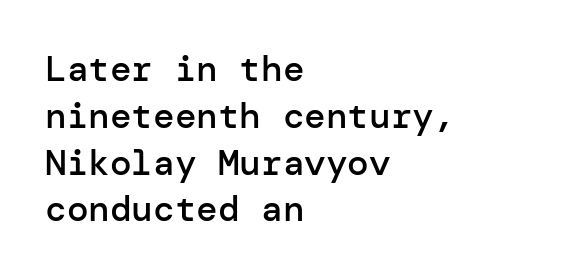
Q: Is the text bold? A: Semi-bold.
Q: Is the text italic (slanted)? A: No, it is upright.
Q: Is the typeface a serif or a sans-serif typeface? A: Sans-serif.
Q: Is the text underlined? A: No.
Q: How is the paragraph aligned? A: Left-aligned.
Q: Is the spacing between letters normal or unusually wide? A: Normal.
Q: Is the spacing between lines tight, normal or loose? A: Normal.
Q: Width (condensed, normal, or wide)? A: Normal.
Q: Stroke contrast? A: Low.
Q: x-height? A: Medium.
